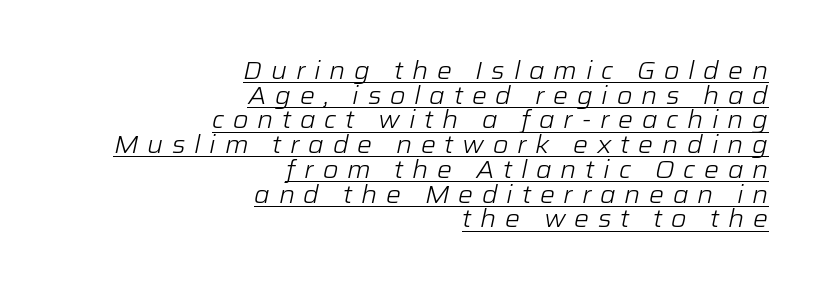
{"italic": "yes", "lean": "right", "slant_degrees": 12, "bold": "no", "underline": "yes", "align": "right", "line_spacing": "tight", "line_spacing_ratio": 0.99, "letter_spacing": "wide", "letter_spacing_em": 0.35, "glyph_px": 25}
